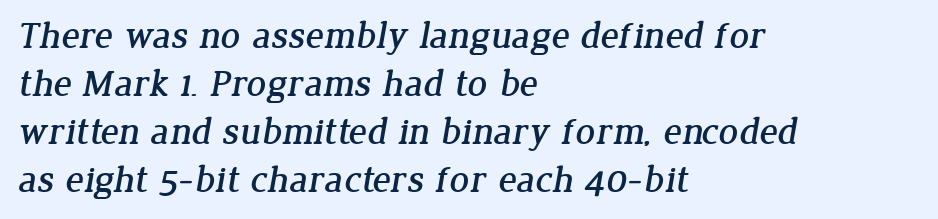
Q: Is the typeface a serif or a sans-serif typeface? A: Serif.
Q: Is the text underlined? A: No.
Q: How is the paragraph aligned? A: Left-aligned.
Q: Is the spacing between letters normal or unusually wide? A: Normal.
Q: Is the spacing between lines tight, normal or loose? A: Normal.
Q: Width (condensed, normal, or wide)? A: Normal.
Q: Stroke contrast? A: Low.
Q: x-height? A: Medium.
Q: Monospaced? A: No.
